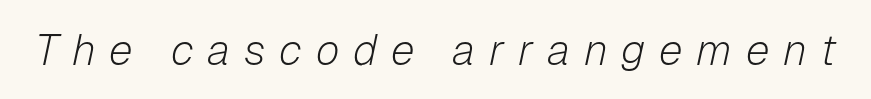
The image shows 43 px light type, italic (leaning right); set unusually wide letter spacing (+0.32 em), not underlined; low stroke contrast and a medium x-height.
